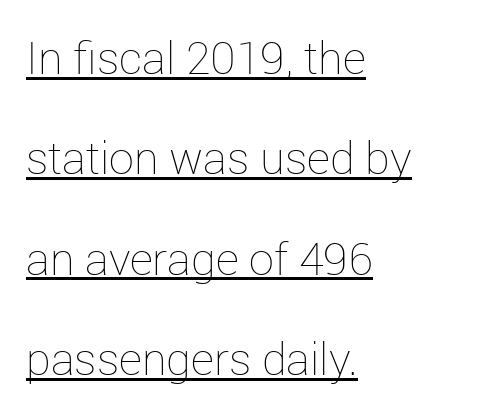
Caption: face not bold, strokes unweighted. The passage shown stacks its lines with a broad gap. Check the space under the baseline: a stroke is drawn there. Caption: standard tracking, unaltered. Visually the block forms a straight wall on the left and a jagged coastline on the right.
